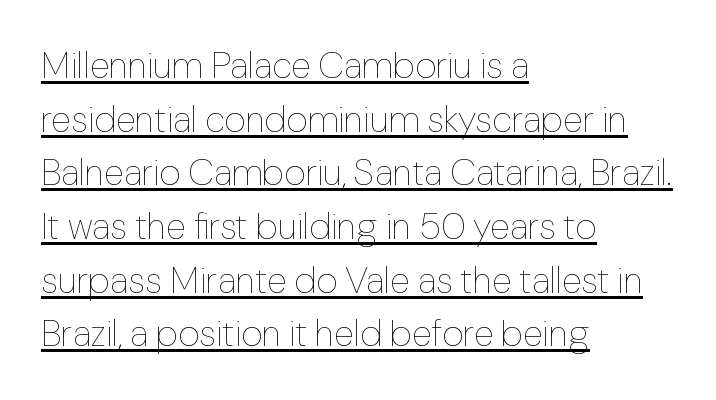
A typesetter would call this proportional, since set widths differ per character. These lines are set flush left with a ragged right edge. In terms of letterspacing, this is plain default setting. Vertical strokes here are truly vertical. In terms of leading, this rendering sits right in the middle.
